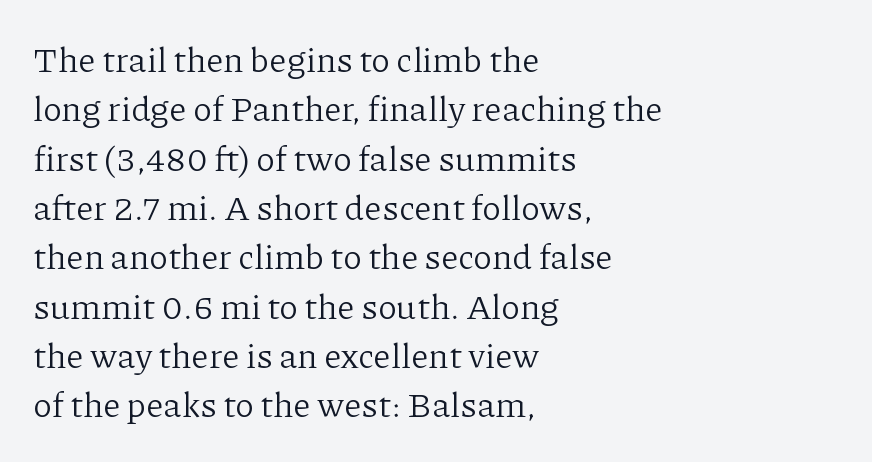
Serifs: yes, visible at the terminals of the letterforms. The vertical gap from one line to the next is medium. Which margin do the lines hug? The left one — the right edge is uneven. The foot of each line stays bare and open. Here the glyphs are tracked normally, forming tight word shapes.
